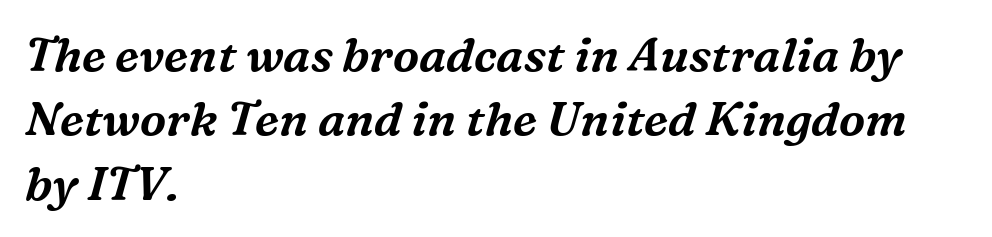
The image shows 47 px serif type, italic (leaning right); set left-aligned, normal line spacing (1.37x), normal letter spacing, not underlined; medium stroke contrast and a medium x-height.
